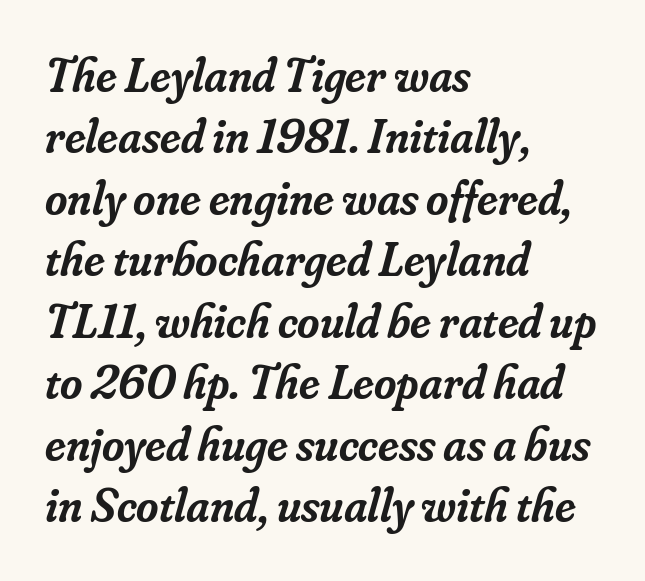
The image shows 48 px semibold serif type, italic (leaning right); set left-aligned, normal line spacing (1.28x), normal letter spacing, not underlined; low stroke contrast and a small x-height.
